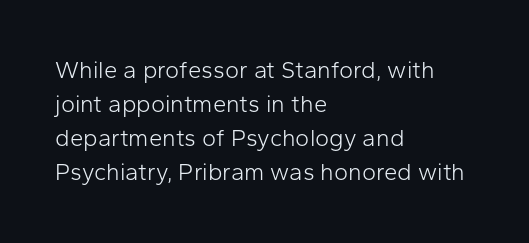
The image shows 24 px text type, upright; set left-aligned, normal line spacing (1.42x), normal letter spacing, not underlined.
